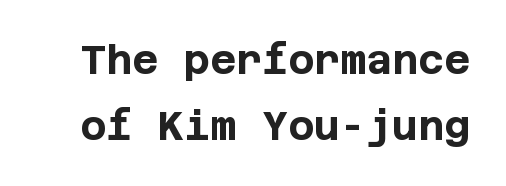
Q: Is the text bold? A: Yes.
Q: Is the text italic (slanted)? A: No, it is upright.
Q: Is the typeface a serif or a sans-serif typeface? A: Sans-serif.
Q: Is the text underlined? A: No.
Q: Is the spacing between letters normal or unusually wide? A: Normal.
Q: Is the spacing between lines tight, normal or loose? A: Normal.
Q: Width (condensed, normal, or wide)? A: Normal.
Q: Stroke contrast? A: Low.
Q: x-height? A: Large.
